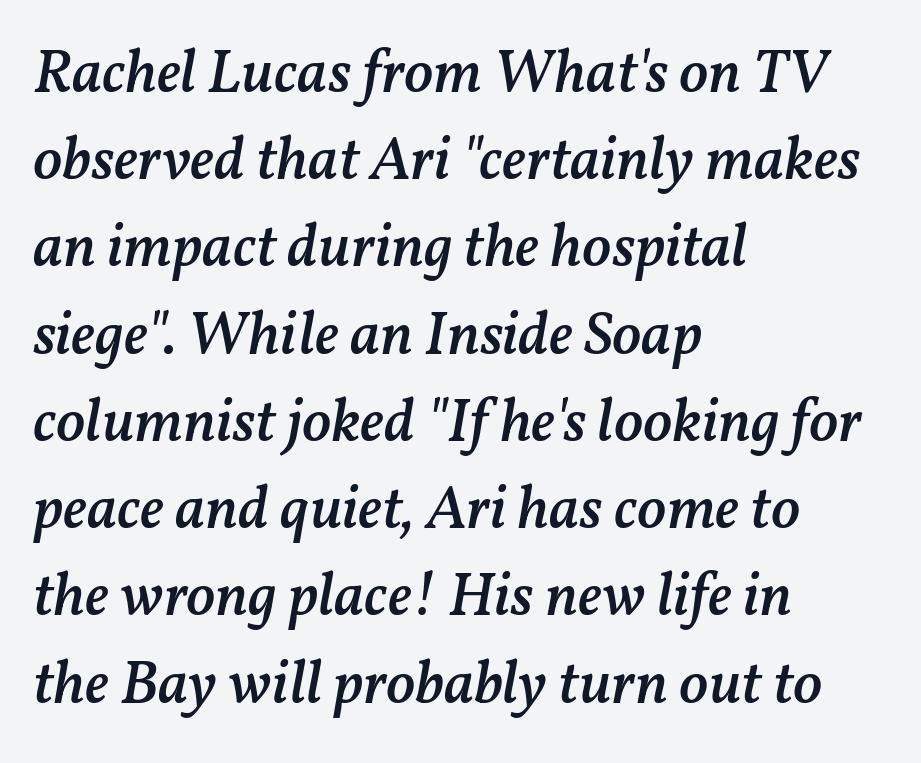
The image shows 61 px semibold type, italic (leaning right); set left-aligned, normal line spacing (1.43x), normal letter spacing, not underlined; medium stroke contrast and a medium x-height.
